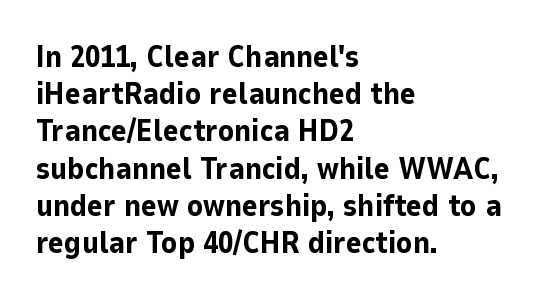
Strong, thick strokes mark this as bold type. You can tell it's not italic because the verticals are truly vertical. Unlike a traditional serif, this face leaves its strokes unadorned. Do the characters align in a grid? No, the font is proportional. Is the letter spacing exaggerated? No — it looks like the ordinary default. Bare-footed words on every line.
